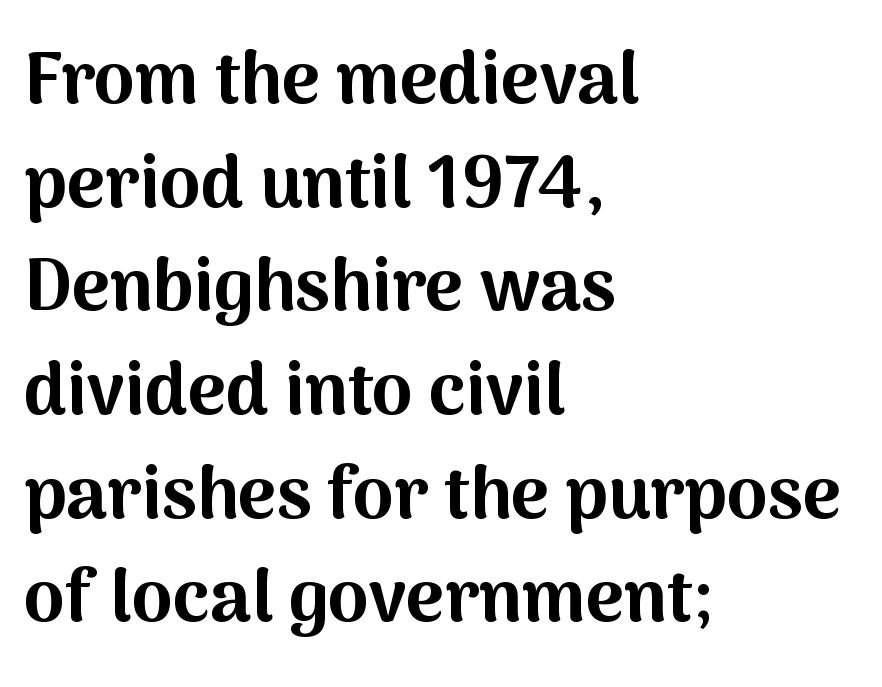
The image shows 73 px bold sans-serif type, upright; set left-aligned, normal line spacing (1.42x), normal letter spacing, not underlined; medium stroke contrast and a medium x-height.
